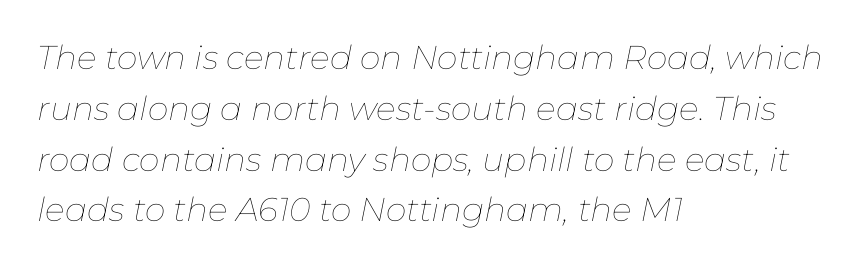
The image shows 33 px thin type, italic (leaning right); set left-aligned, normal line spacing (1.54x), normal letter spacing, not underlined; low stroke contrast and a medium x-height.
